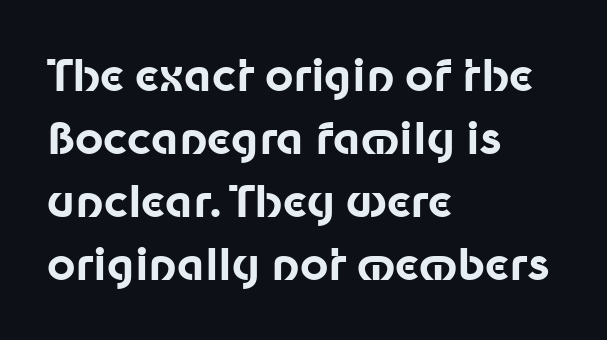
Q: Is the text bold? A: Yes.
Q: Is the text italic (slanted)? A: No, it is upright.
Q: Is the typeface a serif or a sans-serif typeface? A: Sans-serif.
Q: Is the text underlined? A: No.
Q: How is the paragraph aligned? A: Left-aligned.
Q: Is the spacing between letters normal or unusually wide? A: Normal.
Q: Is the spacing between lines tight, normal or loose? A: Normal.
Q: Width (condensed, normal, or wide)? A: Normal.
Q: Stroke contrast? A: Low.
Q: x-height? A: Medium.
Q: Monospaced? A: No.
